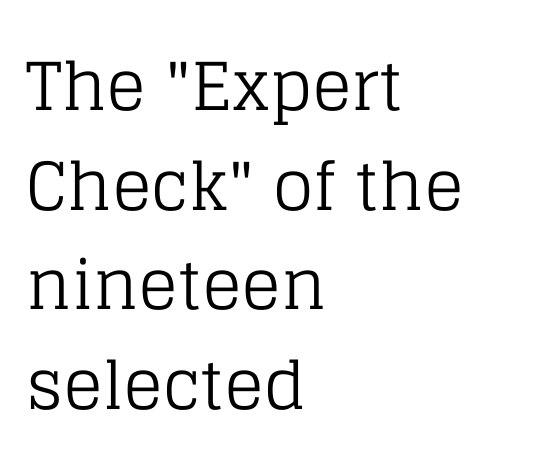
The image shows 66 px regular-weight serif type, upright; set left-aligned, normal line spacing (1.51x), normal letter spacing, not underlined; low stroke contrast and a large x-height.
